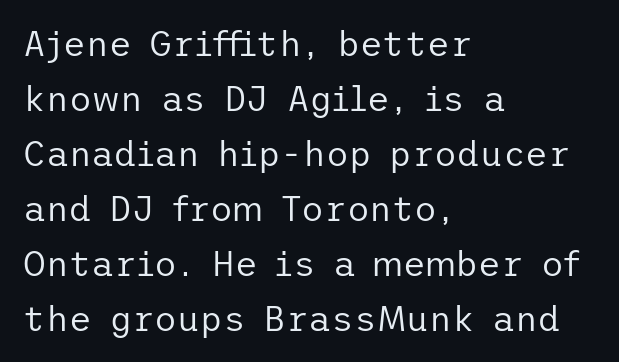
The image shows 35 px regular-weight sans-serif type, upright; set left-aligned, normal line spacing (1.57x), normal letter spacing, not underlined; low stroke contrast and a medium x-height.
